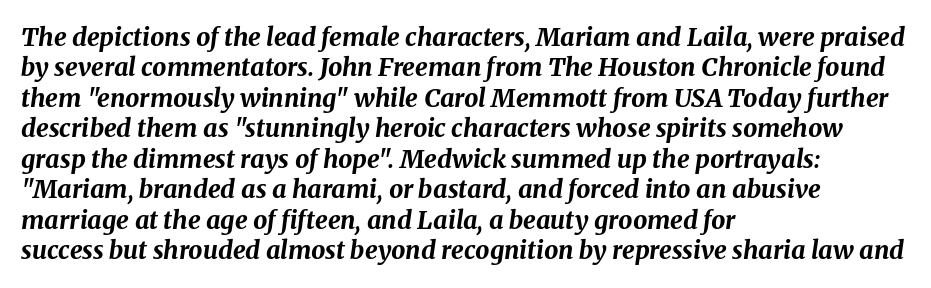
The image shows 25 px bold type, italic (leaning right); set left-aligned, line spacing 1.22x, normal letter spacing, not underlined.
